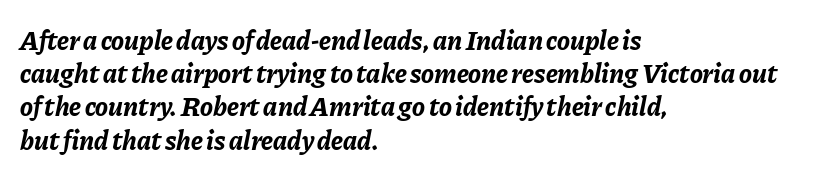
{"italic": "yes", "lean": "right", "slant_degrees": 11, "bold": "yes", "underline": "no", "align": "left", "line_spacing_ratio": 1.23, "letter_spacing": "normal", "letter_spacing_em": 0.0, "glyph_px": 27}
